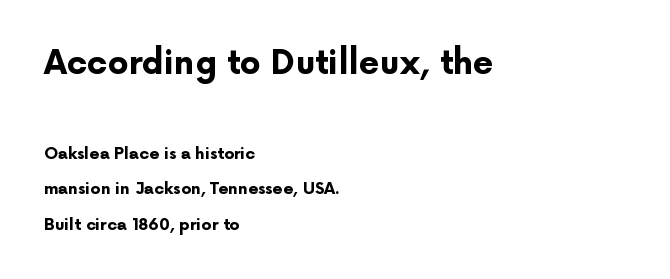
Q: Is the text bold? A: Yes.
Q: Is the text italic (slanted)? A: No, it is upright.
Q: Is the typeface a serif or a sans-serif typeface? A: Sans-serif.
Q: Is the text underlined? A: No.
Q: How is the paragraph aligned? A: Left-aligned.
Q: Is the spacing between letters normal or unusually wide? A: Normal.
Q: Is the spacing between lines tight, normal or loose? A: Loose.
Q: Which block of text is set in a larger size, the first (top) or the second (bottom)? A: The first (top) one.
Q: Width (condensed, normal, or wide)? A: Normal.
Q: Stroke contrast? A: Low.
Q: x-height? A: Medium.
Q: Monospaced? A: No.
